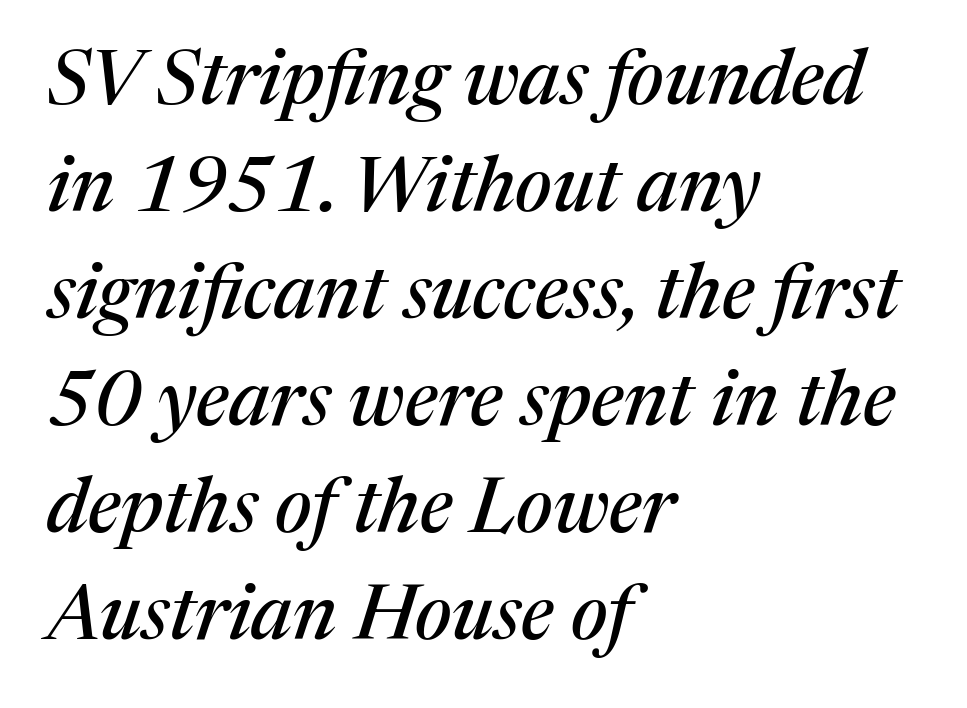
{"serif": "yes", "italic": "yes", "lean": "right", "slant_degrees": 17, "width": "normal", "stroke_contrast": "medium", "x_height": "medium", "monospaced": "no", "underline": "no", "align": "left", "line_spacing": "normal", "line_spacing_ratio": 1.39, "letter_spacing": "normal", "letter_spacing_em": 0.0, "glyph_px": 77}
